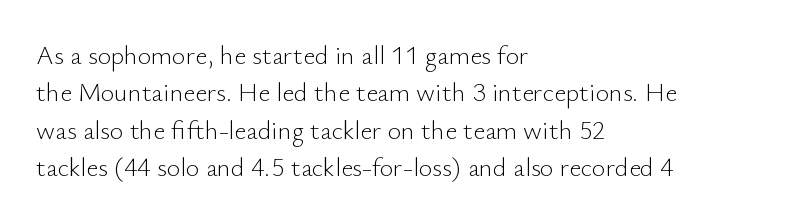
Is the letter spacing exaggerated? No — it looks like the ordinary default. This block has exactly the height ordinary leading produces. This is the regular roman posture of the typeface. Weight: not bold — regular or lighter.
